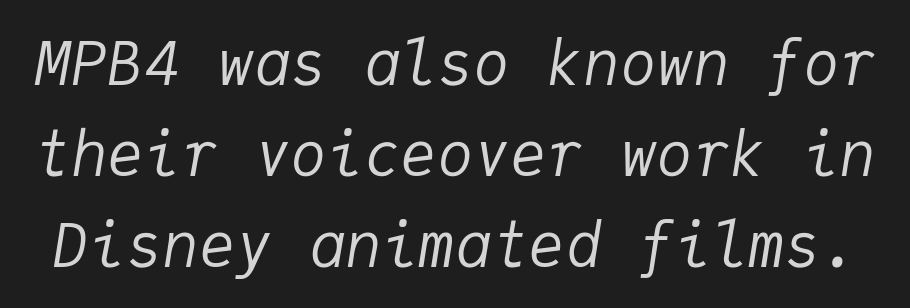
{"italic": "yes", "lean": "right", "slant_degrees": 9, "bold": "no", "weight": "regular", "width": "normal", "stroke_contrast": "low", "x_height": "medium", "monospaced": "yes", "underline": "no", "line_spacing": "normal", "line_spacing_ratio": 1.49, "letter_spacing": "normal", "letter_spacing_em": 0.0, "glyph_px": 61}
